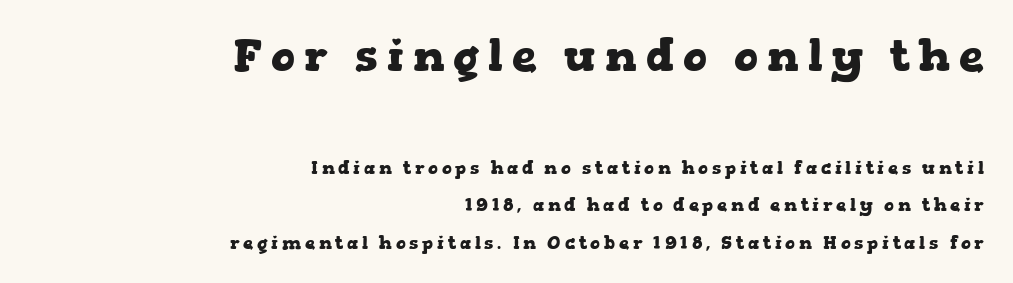
The image shows 44 px heavy, wide serif type, upright; set right-aligned, loose line spacing (2.08x), unusually wide letter spacing (+0.21 em), not underlined; the first (top) block is 2.44x larger; low stroke contrast and a medium x-height.
